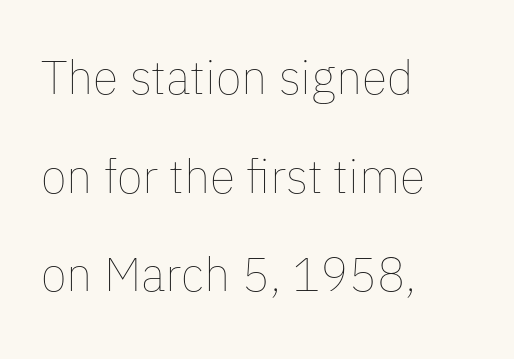
Q: Is the text bold? A: No.
Q: Is the text italic (slanted)? A: No, it is upright.
Q: Is the text underlined? A: No.
Q: How is the paragraph aligned? A: Left-aligned.
Q: Is the spacing between letters normal or unusually wide? A: Normal.
Q: Is the spacing between lines tight, normal or loose? A: Loose.
Q: Width (condensed, normal, or wide)? A: Normal.
Q: Stroke contrast? A: Low.
Q: x-height? A: Medium.
Q: Monospaced? A: No.
